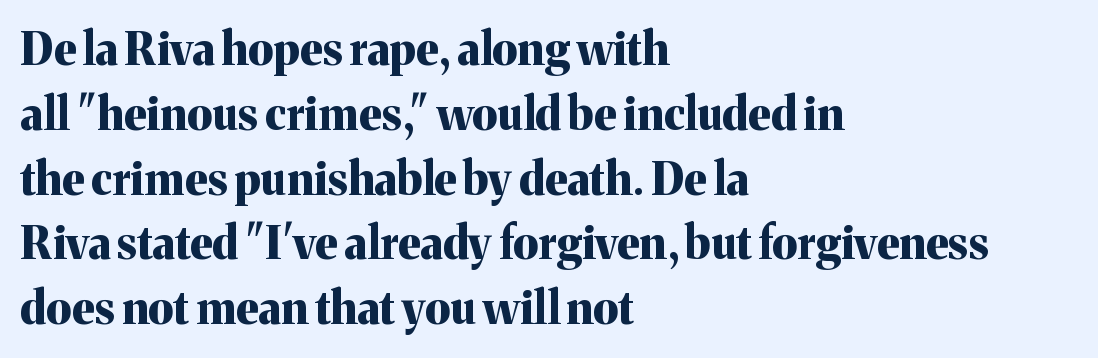
In terms of posture, this sample is upright. Quick note: interline space is typical. Caption: standard tracking, unaltered. The rendering shows small feet on the letterforms — a serif design. Reading down the block, your eye returns to a fixed left position each line.
